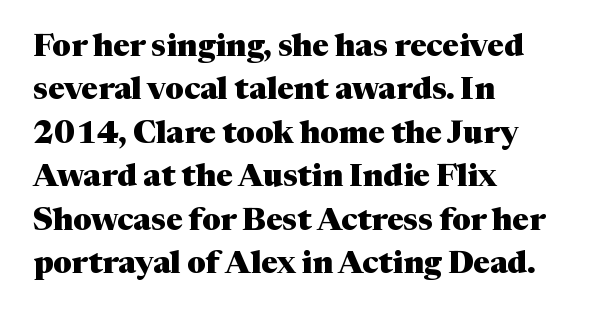
Q: Is the text bold? A: Yes.
Q: Is the text italic (slanted)? A: No, it is upright.
Q: Is the typeface a serif or a sans-serif typeface? A: Serif.
Q: Is the text underlined? A: No.
Q: How is the paragraph aligned? A: Left-aligned.
Q: Is the spacing between letters normal or unusually wide? A: Normal.
Q: Is the spacing between lines tight, normal or loose? A: Normal.
Q: Width (condensed, normal, or wide)? A: Normal.
Q: Stroke contrast? A: Medium.
Q: x-height? A: Medium.
Q: Monospaced? A: No.
